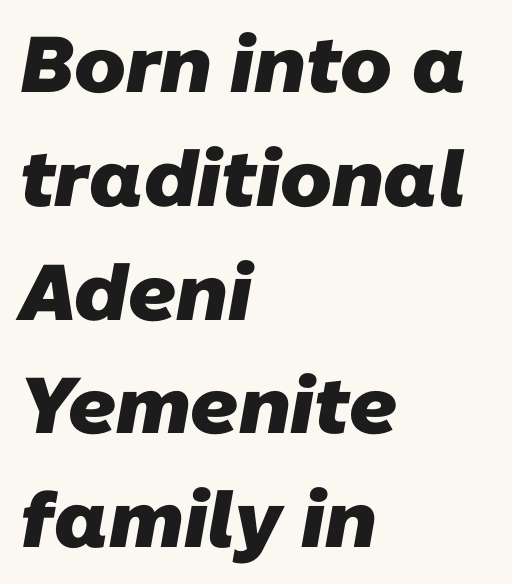
Q: Is the text bold? A: Yes.
Q: Is the typeface a serif or a sans-serif typeface? A: Sans-serif.
Q: Is the text underlined? A: No.
Q: How is the paragraph aligned? A: Left-aligned.
Q: Is the spacing between letters normal or unusually wide? A: Normal.
Q: Is the spacing between lines tight, normal or loose? A: Normal.
Q: Width (condensed, normal, or wide)? A: Normal.
Q: Stroke contrast? A: Low.
Q: x-height? A: Medium.
Q: Monospaced? A: No.
